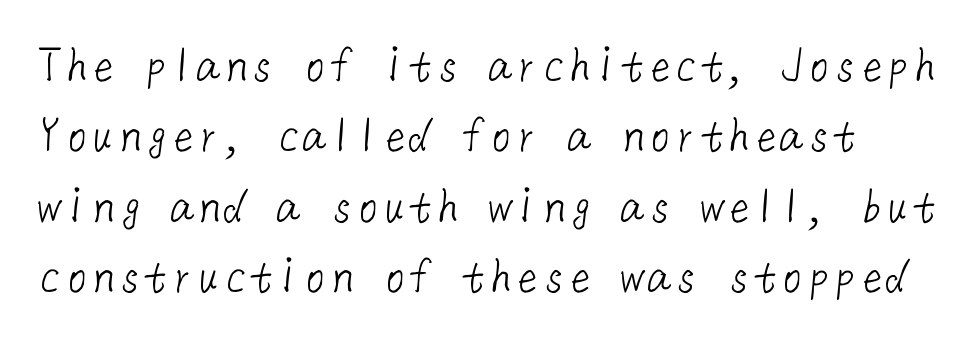
Q: Is the text bold? A: No.
Q: Is the typeface a serif or a sans-serif typeface? A: Sans-serif.
Q: Is the text underlined? A: No.
Q: Is the spacing between letters normal or unusually wide? A: Normal.
Q: Is the spacing between lines tight, normal or loose? A: Normal.
Q: Width (condensed, normal, or wide)? A: Normal.
Q: Stroke contrast? A: Low.
Q: x-height? A: Medium.
